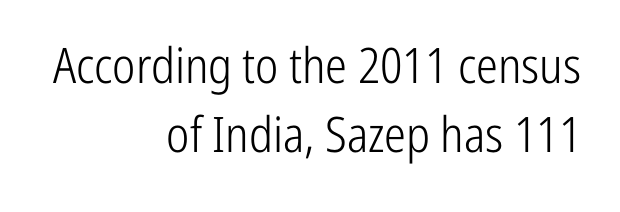
Look at the tracking — it's just the regular setting, nothing added. The font sits on the lighter half of the weight spectrum, regular included. Spacing verdict: proportional, widths tailored to each character. Is this a sans? Yes — the strokes have no serifs.
